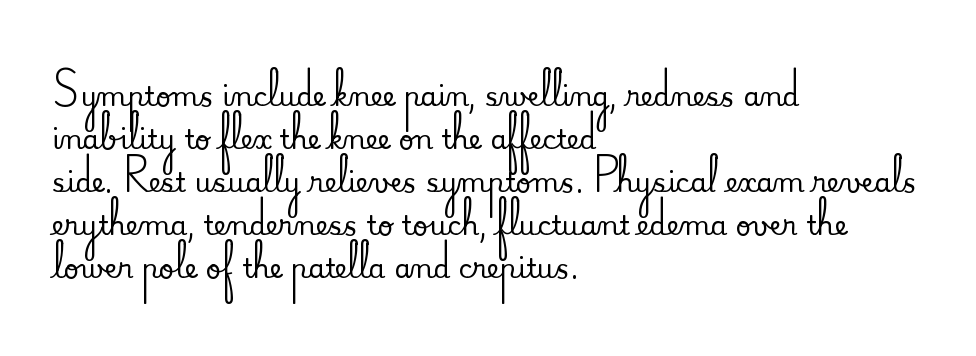
Notice how descenders clear the ascenders below comfortably — that's standard leading. Rendered with straight, roman letterforms. These lines keep a tight, regular rhythm from letter to letter. Only glyphs here, with clear space below each row. Line beginnings align vertically; line endings do not.
